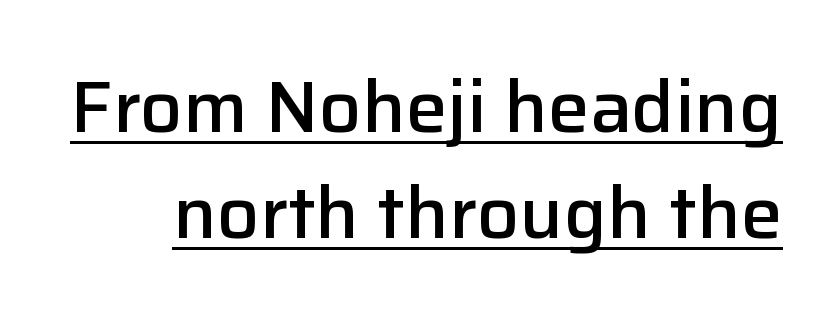
The image shows 74 px semibold sans-serif type, upright; set normal line spacing (1.43x), normal letter spacing, underlined; low stroke contrast and a medium x-height.
